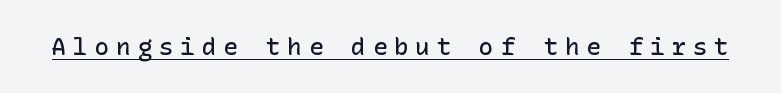
The image shows 24 px text type, upright; set unusually wide letter spacing (+0.29 em), underlined.
